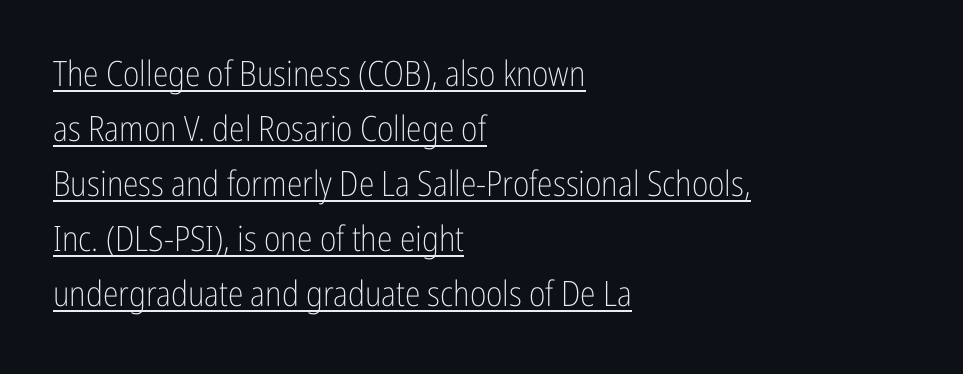
{"serif": "no", "italic": "no", "bold": "no", "weight": "light", "width": "condensed", "stroke_contrast": "low", "x_height": "medium", "monospaced": "no", "underline": "yes", "align": "left", "line_spacing": "normal", "line_spacing_ratio": 1.57, "letter_spacing": "normal", "letter_spacing_em": 0.0, "glyph_px": 35}
